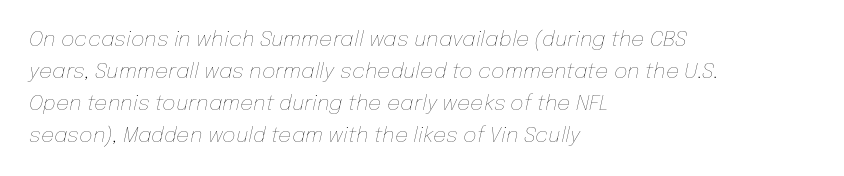
Q: Is the text bold? A: No.
Q: Is the text italic (slanted)? A: Yes, it leans right by about 12 degrees.
Q: Is the text underlined? A: No.
Q: How is the paragraph aligned? A: Left-aligned.
Q: Is the spacing between letters normal or unusually wide? A: Normal.
Q: Is the spacing between lines tight, normal or loose? A: Normal.
